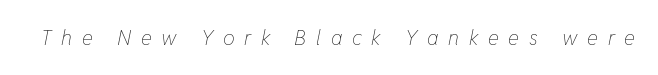
{"italic": "yes", "lean": "right", "slant_degrees": 11, "bold": "no", "underline": "no", "letter_spacing": "wide", "letter_spacing_em": 0.46, "glyph_px": 21}
